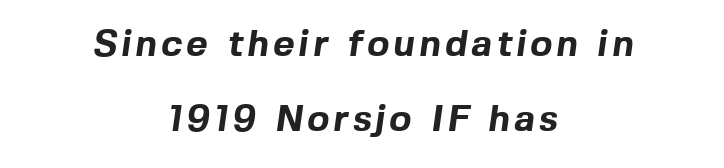
{"serif": "no", "bold": "yes", "weight": "bold", "width": "normal", "x_height": "medium", "monospaced": "no", "underline": "no", "align": "center", "line_spacing": "loose", "line_spacing_ratio": 2.03, "glyph_px": 37}
